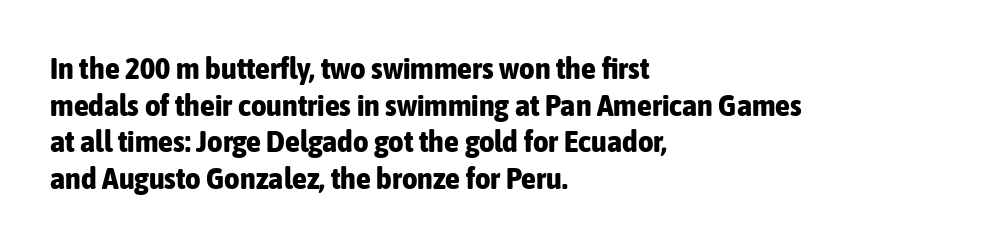
Q: Is the text bold? A: Yes.
Q: Is the text italic (slanted)? A: No, it is upright.
Q: Is the typeface a serif or a sans-serif typeface? A: Sans-serif.
Q: Is the text underlined? A: No.
Q: How is the paragraph aligned? A: Left-aligned.
Q: Is the spacing between letters normal or unusually wide? A: Normal.
Q: Width (condensed, normal, or wide)? A: Condensed.
Q: Stroke contrast? A: Low.
Q: x-height? A: Medium.
Q: Monospaced? A: No.
